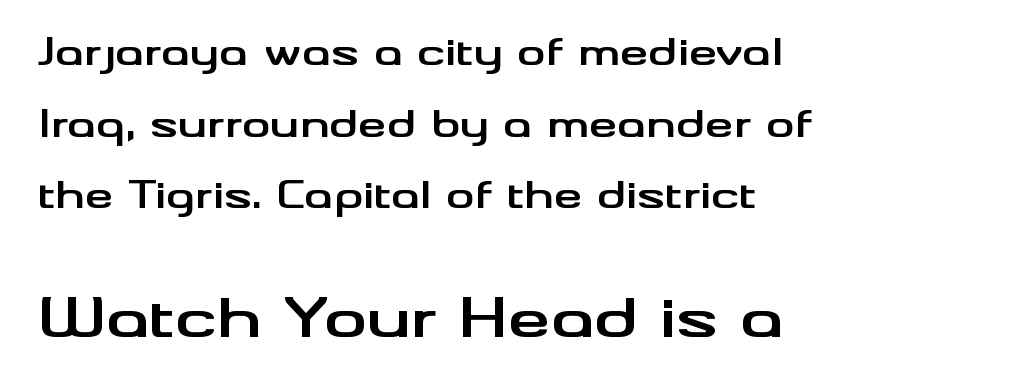
Q: Is the text bold? A: Yes.
Q: Is the text italic (slanted)? A: No, it is upright.
Q: Is the typeface a serif or a sans-serif typeface? A: Sans-serif.
Q: Is the text underlined? A: No.
Q: How is the paragraph aligned? A: Left-aligned.
Q: Is the spacing between letters normal or unusually wide? A: Normal.
Q: Is the spacing between lines tight, normal or loose? A: Loose.
Q: Which block of text is set in a larger size, the first (top) or the second (bottom)? A: The second (bottom) one.
Q: Width (condensed, normal, or wide)? A: Wide.
Q: Stroke contrast? A: Medium.
Q: x-height? A: Small.
Q: Monospaced? A: No.
